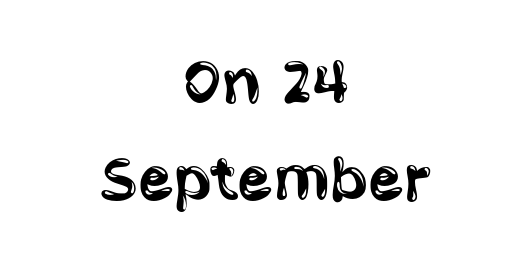
The image shows 72 px regular-weight, condensed sans-serif type, upright; set centered, normal line spacing (1.35x), normal letter spacing, not underlined; low stroke contrast and a large x-height.
